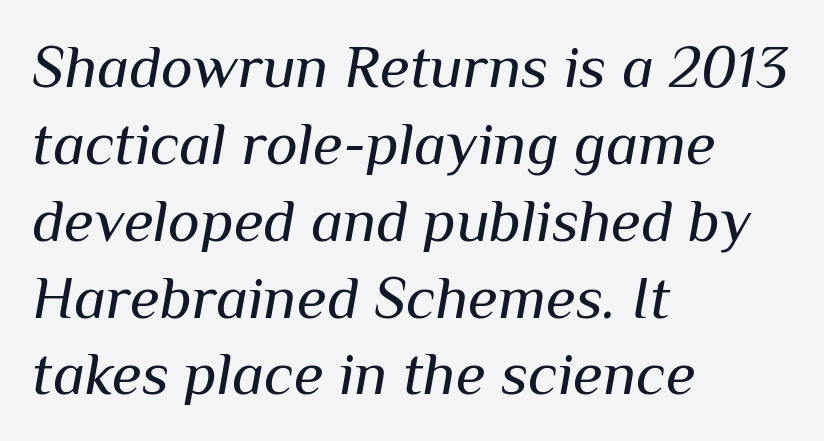
The image shows 61 px regular-weight type, italic (leaning right); set left-aligned, normal line spacing (1.26x), normal letter spacing, not underlined; medium stroke contrast and a medium x-height.
